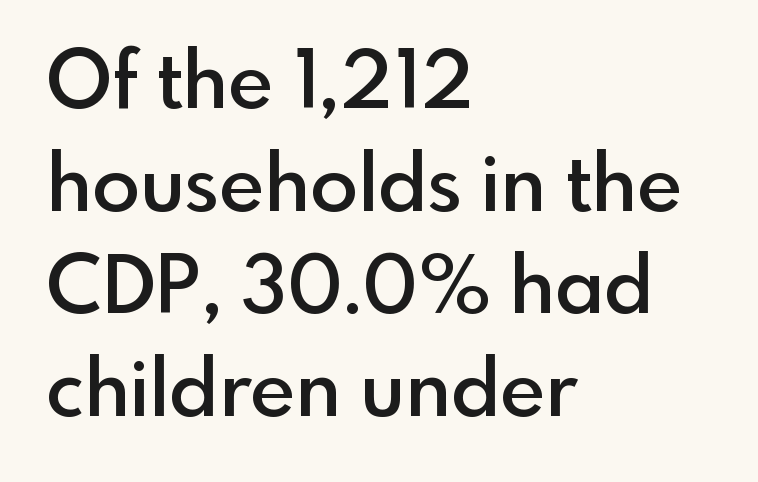
Q: Is the text bold? A: Semi-bold.
Q: Is the text italic (slanted)? A: No, it is upright.
Q: Is the typeface a serif or a sans-serif typeface? A: Sans-serif.
Q: Is the text underlined? A: No.
Q: How is the paragraph aligned? A: Left-aligned.
Q: Is the spacing between letters normal or unusually wide? A: Normal.
Q: Is the spacing between lines tight, normal or loose? A: Normal.
Q: Width (condensed, normal, or wide)? A: Normal.
Q: x-height? A: Small.
Q: Monospaced? A: No.
